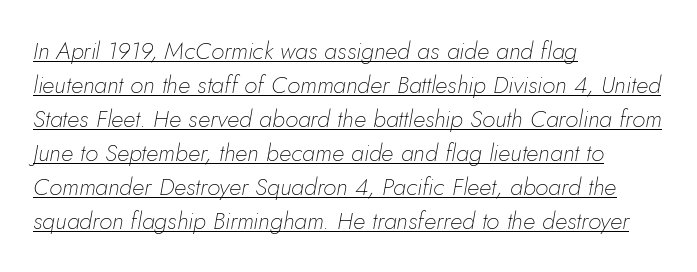
{"italic": "yes", "lean": "right", "slant_degrees": 5, "bold": "no", "underline": "yes", "align": "left", "line_spacing": "normal", "line_spacing_ratio": 1.42, "letter_spacing": "normal", "letter_spacing_em": 0.0, "glyph_px": 24}
